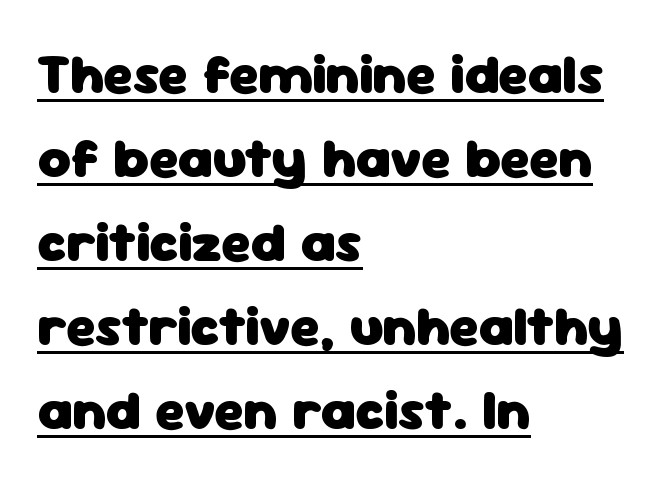
The image shows 56 px heavy sans-serif type, upright; set left-aligned, normal line spacing (1.5x), normal letter spacing, underlined; low stroke contrast and a medium x-height.
